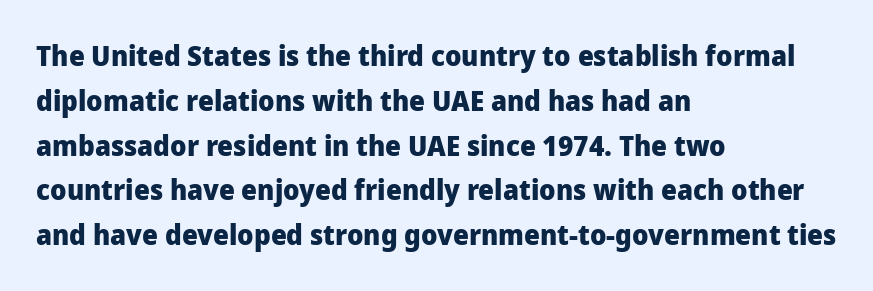
{"serif": "no", "italic": "no", "bold": "yes", "weight": "heavy", "width": "normal", "stroke_contrast": "low", "x_height": "medium", "monospaced": "no", "underline": "no", "align": "left", "line_spacing": "normal", "line_spacing_ratio": 1.6, "letter_spacing": "normal", "letter_spacing_em": 0.0, "glyph_px": 28}
